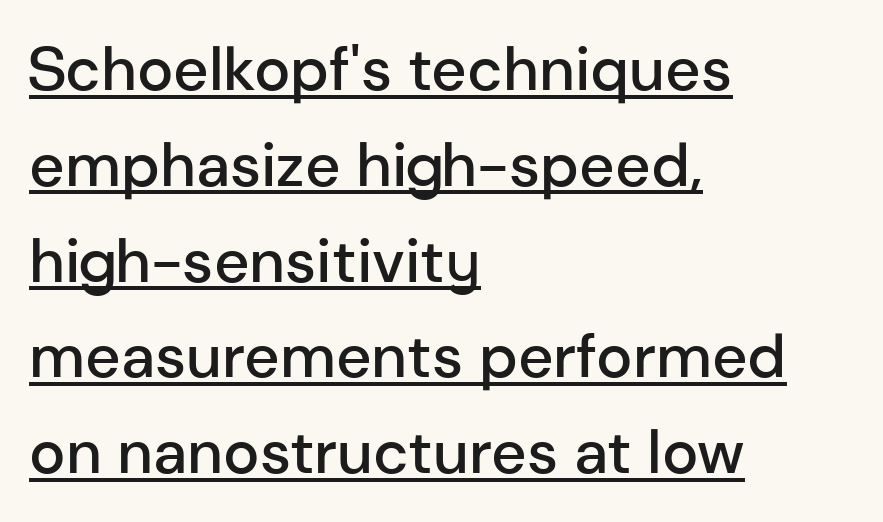
The image shows 61 px semibold sans-serif type, upright; set left-aligned, normal line spacing (1.57x), normal letter spacing, underlined; low stroke contrast and a medium x-height.
